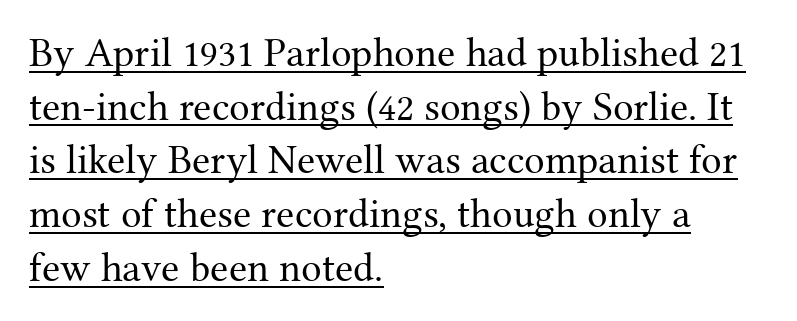
The image shows 41 px regular-weight serif type, upright; set left-aligned, normal line spacing (1.31x), normal letter spacing, underlined; medium stroke contrast and a medium x-height.
